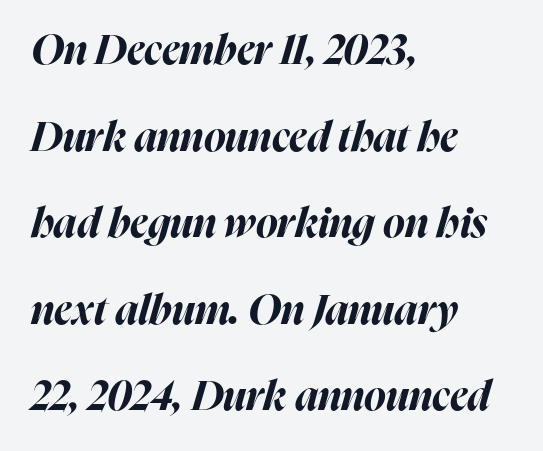
{"italic": "yes", "lean": "right", "slant_degrees": 16, "bold": "yes", "weight": "bold", "width": "normal", "stroke_contrast": "high", "x_height": "medium", "monospaced": "no", "underline": "no", "align": "left", "line_spacing": "loose", "line_spacing_ratio": 2.11, "letter_spacing": "normal", "letter_spacing_em": 0.0, "glyph_px": 41}
